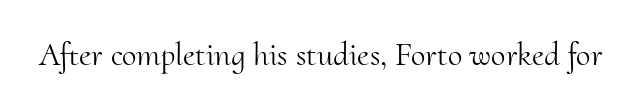
{"serif": "yes", "italic": "no", "bold": "no", "weight": "light", "width": "normal", "stroke_contrast": "medium", "x_height": "small", "monospaced": "no", "underline": "no", "letter_spacing": "normal", "letter_spacing_em": 0.0, "glyph_px": 33}
